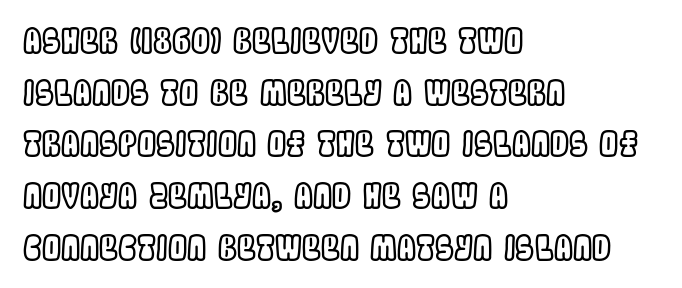
{"italic": "no", "width": "condensed", "x_height": "large", "monospaced": "no", "underline": "no", "align": "left", "line_spacing": "normal", "line_spacing_ratio": 1.52, "letter_spacing": "normal", "letter_spacing_em": 0.0, "glyph_px": 34}
